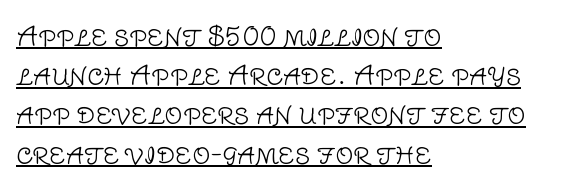
The image shows 25 px text type; set left-aligned, normal line spacing (1.57x), normal letter spacing, underlined.
